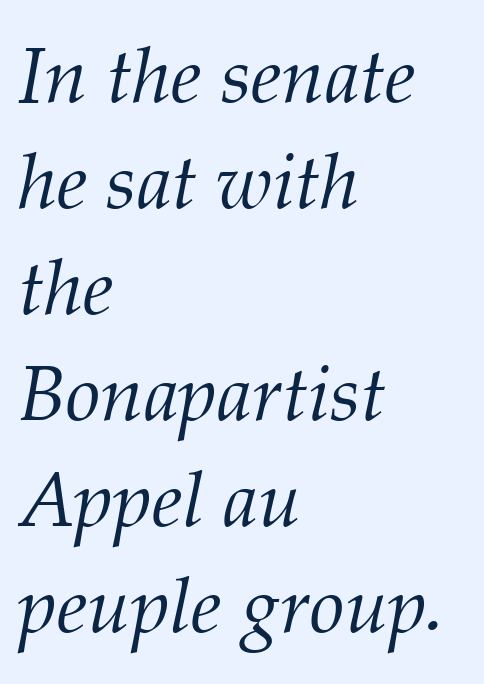
Q: Is the text bold? A: No.
Q: Is the text italic (slanted)? A: Yes, it leans right by about 12 degrees.
Q: Is the typeface a serif or a sans-serif typeface? A: Serif.
Q: Is the text underlined? A: No.
Q: How is the paragraph aligned? A: Left-aligned.
Q: Is the spacing between letters normal or unusually wide? A: Normal.
Q: Is the spacing between lines tight, normal or loose? A: Normal.
Q: Width (condensed, normal, or wide)? A: Normal.
Q: Stroke contrast? A: Medium.
Q: x-height? A: Medium.
Q: Monospaced? A: No.
